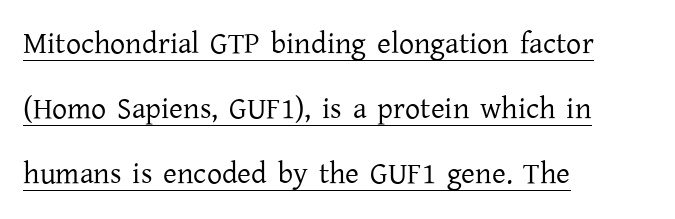
Q: Is the text bold? A: No.
Q: Is the text italic (slanted)? A: No, it is upright.
Q: Is the typeface a serif or a sans-serif typeface? A: Serif.
Q: Is the text underlined? A: Yes.
Q: How is the paragraph aligned? A: Left-aligned.
Q: Is the spacing between letters normal or unusually wide? A: Normal.
Q: Is the spacing between lines tight, normal or loose? A: Loose.
Q: Width (condensed, normal, or wide)? A: Normal.
Q: Stroke contrast? A: Low.
Q: x-height? A: Medium.
Q: Monospaced? A: No.
